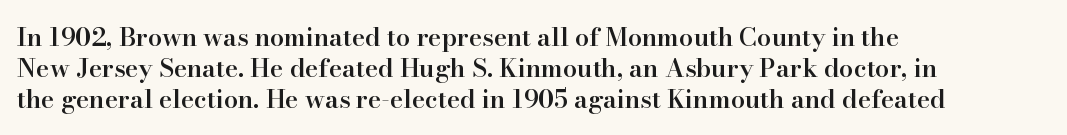
The image shows 25 px text type, upright; set left-aligned, line spacing 1.24x, normal letter spacing, not underlined.
